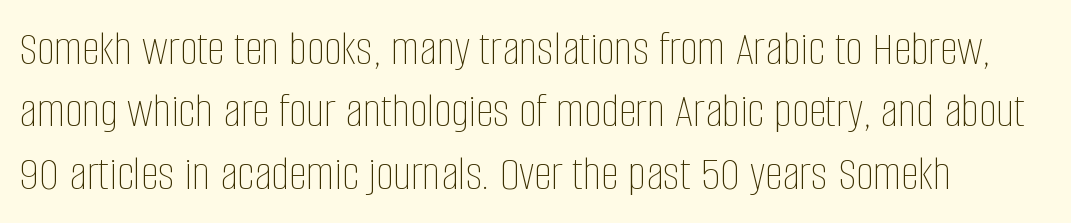
Q: Is the text bold? A: No.
Q: Is the text italic (slanted)? A: No, it is upright.
Q: Is the text underlined? A: No.
Q: Is the spacing between letters normal or unusually wide? A: Normal.
Q: Is the spacing between lines tight, normal or loose? A: Normal.
Q: Width (condensed, normal, or wide)? A: Condensed.
Q: Stroke contrast? A: Low.
Q: x-height? A: Large.
Q: Monospaced? A: No.
